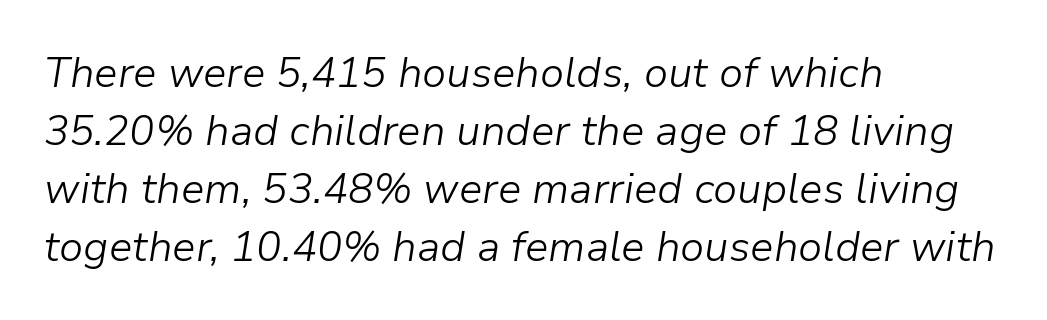
Typeset ragged right — the left edge is the straight one. Note the varied advance widths — an 'i' is clearly narrower than an 'm'. The face used here has a pronounced slope to its letters. Plain, unruled lines of type. Short note: letters normally spaced.
